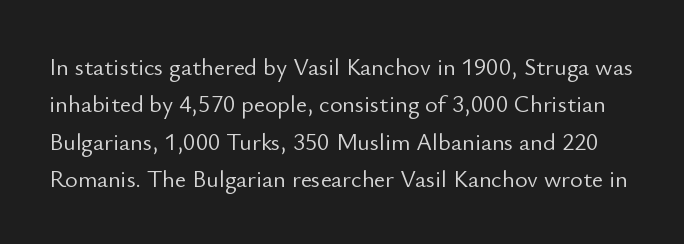
The image shows 24 px text type, upright; set normal line spacing (1.56x), normal letter spacing, not underlined.
